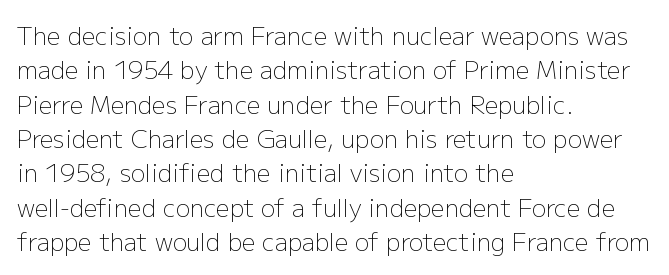
Q: Is the text bold? A: No.
Q: Is the text italic (slanted)? A: No, it is upright.
Q: Is the text underlined? A: No.
Q: How is the paragraph aligned? A: Left-aligned.
Q: Is the spacing between letters normal or unusually wide? A: Normal.
Q: Is the spacing between lines tight, normal or loose? A: Normal.
